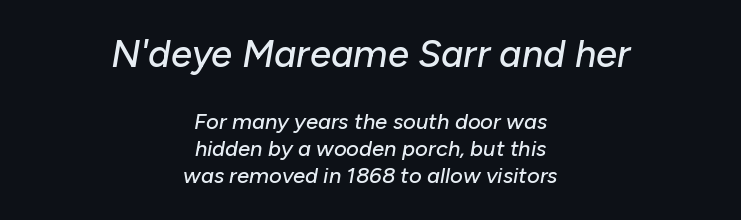
The image shows 38 px text type, italic (leaning right); set centered, line spacing 1.24x, normal letter spacing, not underlined; the first (top) block is 1.73x larger; low stroke contrast and a medium x-height.
